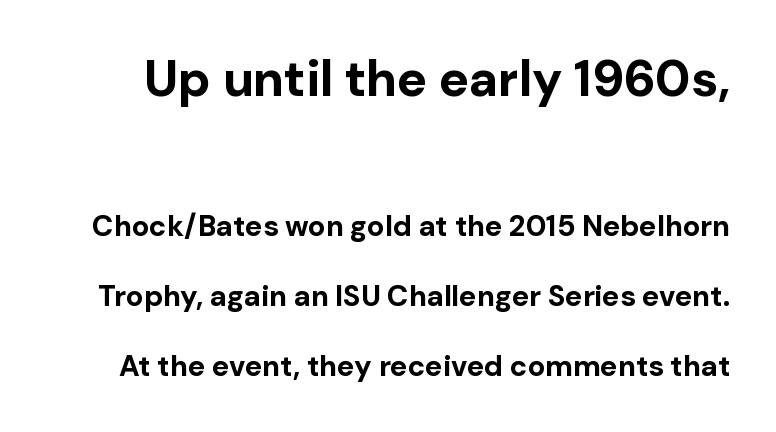
{"serif": "no", "italic": "no", "bold": "yes", "weight": "bold", "width": "normal", "stroke_contrast": "low", "x_height": "medium", "monospaced": "no", "underline": "no", "line_spacing": "loose", "line_spacing_ratio": 2.42, "letter_spacing": "normal", "letter_spacing_em": 0.0, "larger_block": "first", "size_ratio": 1.72, "glyph_px": 50}
